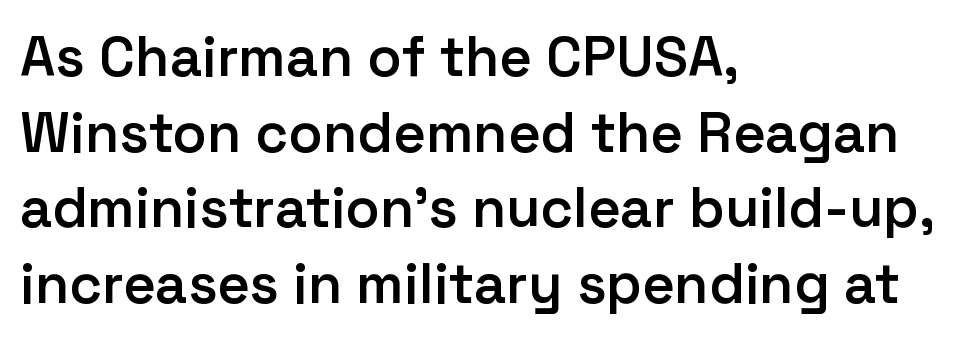
{"serif": "no", "italic": "no", "bold": "semi", "weight": "semibold", "width": "normal", "stroke_contrast": "low", "x_height": "medium", "monospaced": "no", "underline": "no", "align": "left", "line_spacing": "normal", "line_spacing_ratio": 1.35, "letter_spacing": "normal", "letter_spacing_em": 0.0, "glyph_px": 56}
